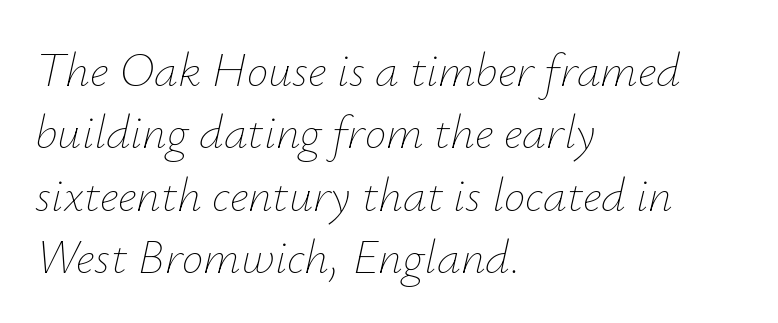
Q: Is the text bold? A: No.
Q: Is the text italic (slanted)? A: Yes, it leans right by about 12 degrees.
Q: Is the text underlined? A: No.
Q: How is the paragraph aligned? A: Left-aligned.
Q: Is the spacing between letters normal or unusually wide? A: Normal.
Q: Is the spacing between lines tight, normal or loose? A: Normal.
Q: Width (condensed, normal, or wide)? A: Normal.
Q: Stroke contrast? A: Low.
Q: x-height? A: Small.
Q: Monospaced? A: No.
